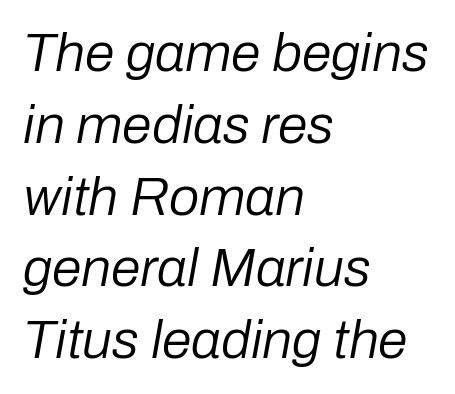
The strokes carry an ordinary text weight at most. The axis of the letterforms is tilted away from vertical. The rows are spaced the way most documents space them. There is no visible air inserted between adjacent glyphs. Nobody drew a line under any word here.
